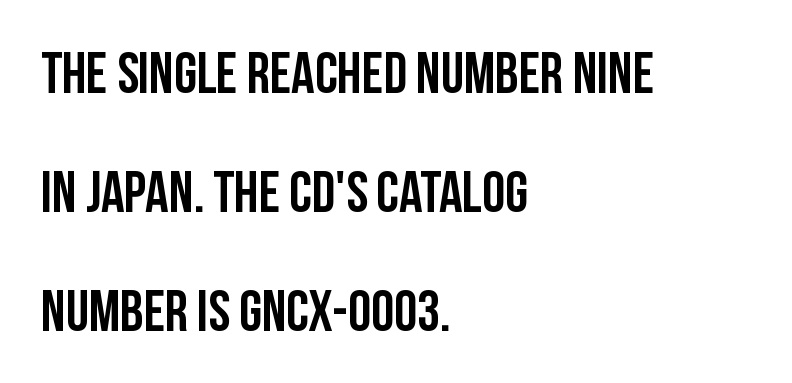
The image shows 58 px condensed sans-serif type, upright; set left-aligned, loose line spacing (2.05x), normal letter spacing, not underlined; low stroke contrast and a large x-height.
